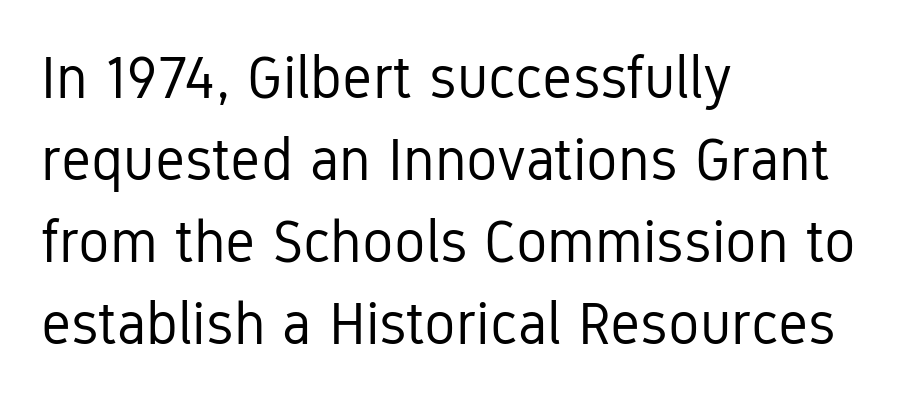
The characters display no serif detailing; their extremities are plain. The zone under the glyphs is completely vacant. These lines are rendered in a variable-pitch font. Typeset ragged right — the left edge is the straight one. Whoever set this chose a conventional vertical rhythm. If you drew a line through each stem, it would be perfectly vertical.
